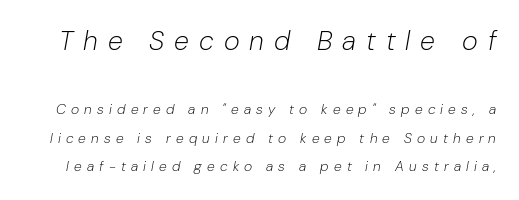
Letter spacing: wide. Unmarked baselines from the first word to the last. This sample trades compactness for vertical openness between lines. The rendering shrinks the type as you move from the upper chunk to the lower. Italic? Definitely — the glyphs are oblique. The typesetting does not lean heavy: it is not bold.
